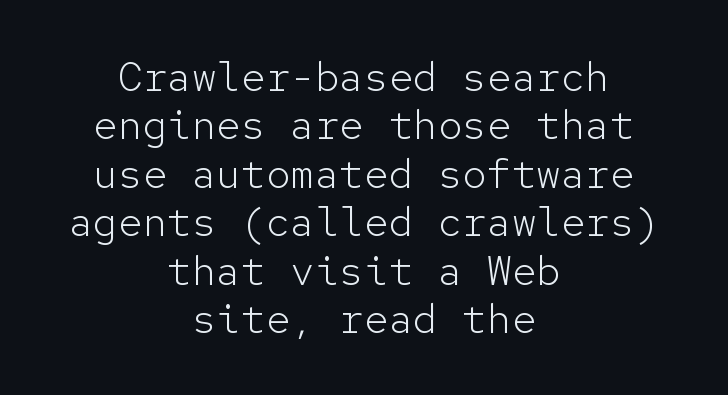
Honestly, the letter spacing is just normal — you wouldn't notice it. The words here are not underlined. Look at the bottom of the vertical strokes: they stop flat, with no serifs. Does the lettering tilt? It doesn't — this is upright. A typesetter would call this monospace, since all characters share one set width.
